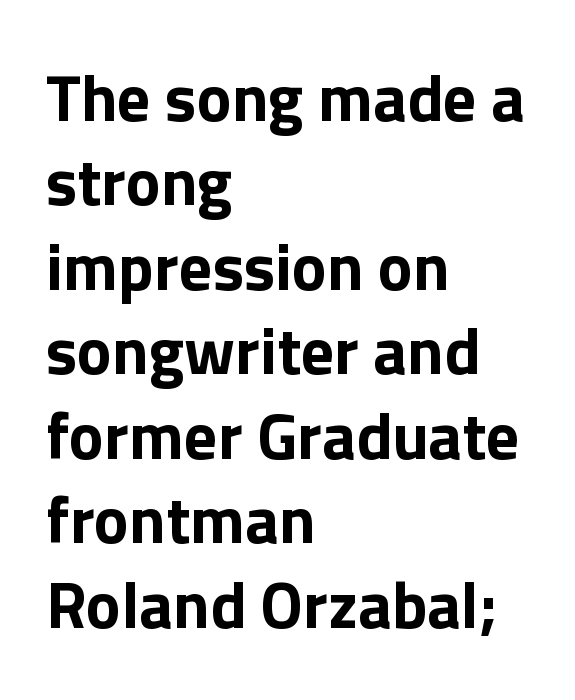
The image shows 66 px bold sans-serif type, upright; set left-aligned, normal line spacing (1.28x), normal letter spacing, not underlined; low stroke contrast and a medium x-height.
